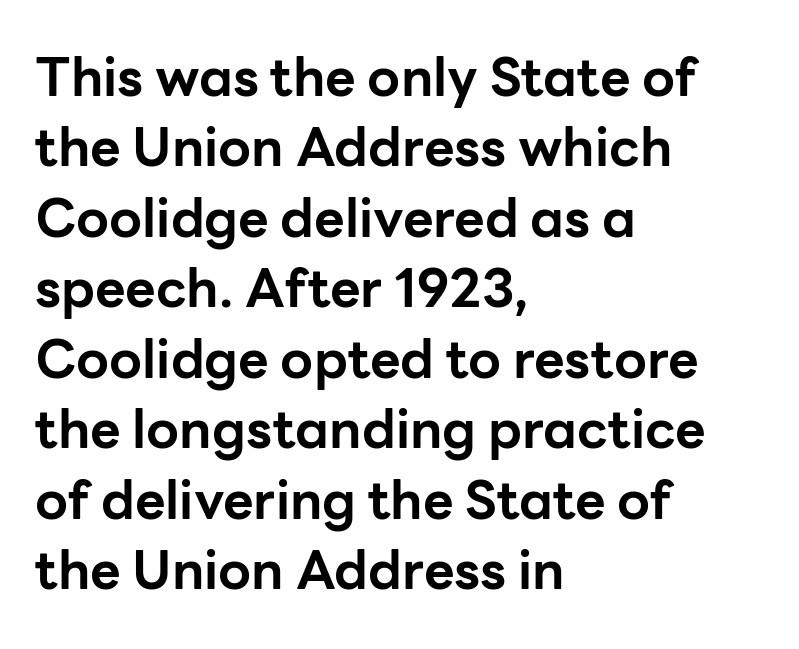
Q: Is the text bold? A: Yes.
Q: Is the text italic (slanted)? A: No, it is upright.
Q: Is the typeface a serif or a sans-serif typeface? A: Sans-serif.
Q: Is the text underlined? A: No.
Q: How is the paragraph aligned? A: Left-aligned.
Q: Is the spacing between letters normal or unusually wide? A: Normal.
Q: Is the spacing between lines tight, normal or loose? A: Normal.
Q: Width (condensed, normal, or wide)? A: Normal.
Q: Stroke contrast? A: Low.
Q: x-height? A: Medium.
Q: Monospaced? A: No.
